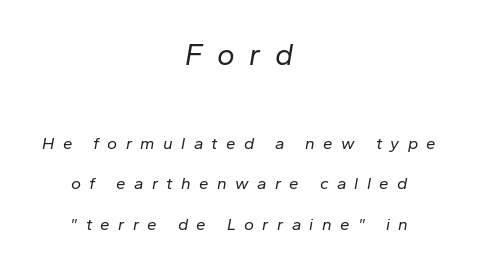
{"italic": "yes", "lean": "right", "slant_degrees": 10, "bold": "no", "weight": "regular", "width": "normal", "stroke_contrast": "low", "x_height": "medium", "monospaced": "no", "underline": "no", "align": "center", "line_spacing": "loose", "line_spacing_ratio": 2.39, "letter_spacing": "wide", "letter_spacing_em": 0.49, "larger_block": "first", "size_ratio": 1.76, "glyph_px": 30}
